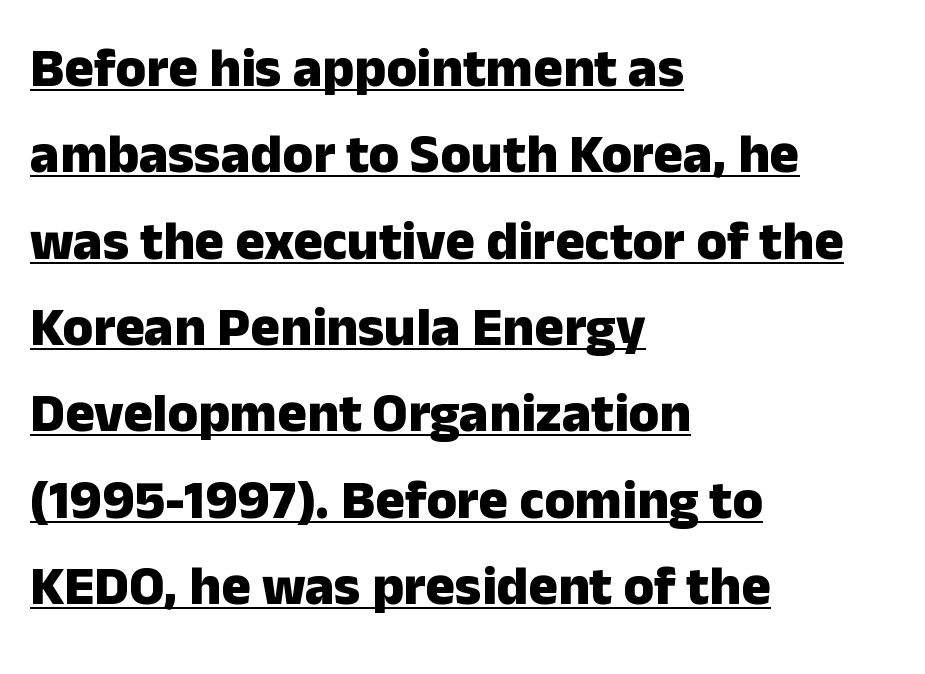
{"serif": "no", "italic": "no", "bold": "yes", "weight": "heavy", "width": "normal", "stroke_contrast": "low", "x_height": "medium", "monospaced": "no", "underline": "yes", "align": "left", "line_spacing": "normal", "line_spacing_ratio": 1.57, "letter_spacing": "normal", "letter_spacing_em": 0.0, "glyph_px": 55}
